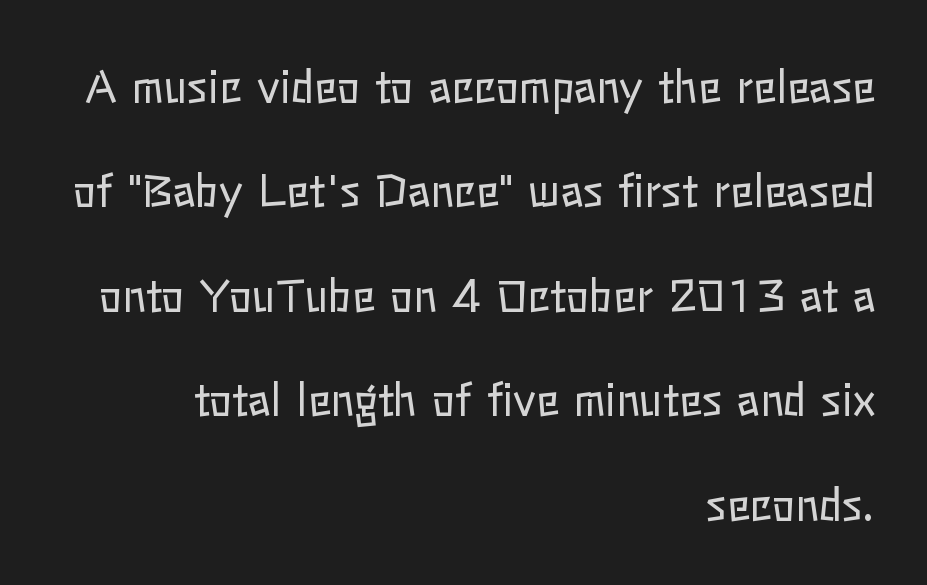
The space directly below the letters is spotless. Weight: in the light-to-regular range. This sample has the flowing, uneven cadence of proportional lettering. The font's upright variant was chosen for this text. What stands out about the letter spacing? Nothing — it is the standard amount. Compared with a flush-left layout, this one pins lines to the opposite, right side.
